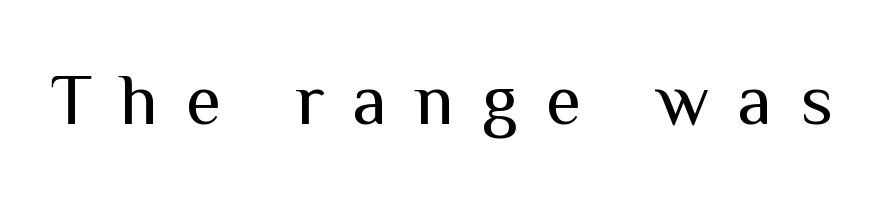
The image shows 72 px regular-weight sans-serif type, upright; set unusually wide letter spacing (+0.39 em), not underlined; medium stroke contrast and a medium x-height.
